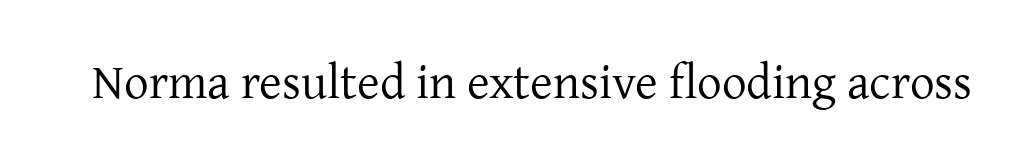
Ascenders rise straight up at ninety degrees. Typographically, this falls in the serif category. The letterforms sit at book weight or below. Nothing unusual about the tracking: characters are spaced as the font intends. Each letter keeps its own natural width here, so spacing adapts to shape. Any mark beneath the type? The region is blank.
